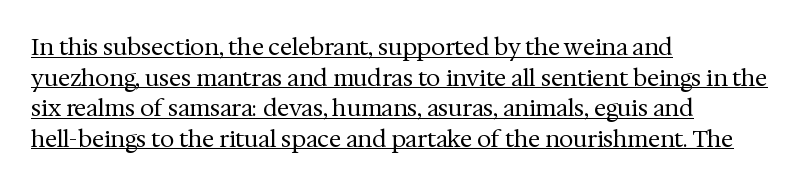
The image shows 23 px text type, upright; set left-aligned, normal line spacing (1.33x), normal letter spacing, underlined.
